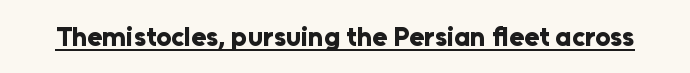
Q: Is the text bold? A: Yes.
Q: Is the text italic (slanted)? A: No, it is upright.
Q: Is the text underlined? A: Yes.
Q: Is the spacing between letters normal or unusually wide? A: Normal.
